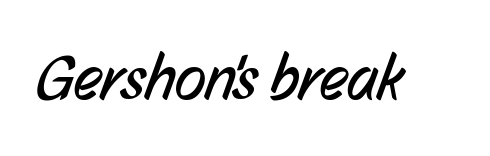
{"serif": "no", "bold": "no", "weight": "regular", "width": "condensed", "stroke_contrast": "low", "x_height": "medium", "monospaced": "no", "underline": "no", "letter_spacing": "normal", "letter_spacing_em": 0.0, "glyph_px": 64}
